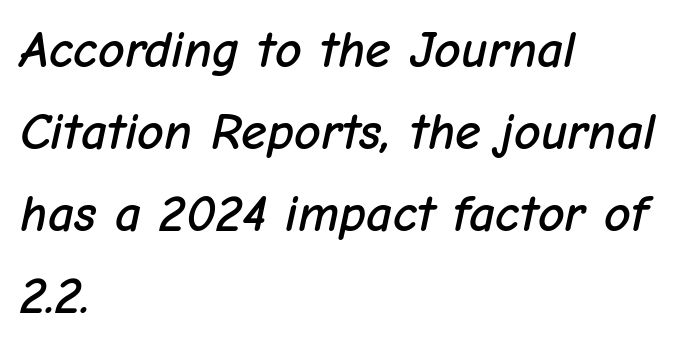
The glyphs look as if they've been sheared to an angle. Glyph-to-glyph distance matches everyday printed text. Nobody drew a line under any word here. Spacing verdict: proportional, widths tailored to each character. The space between consecutive lines is moderate.
